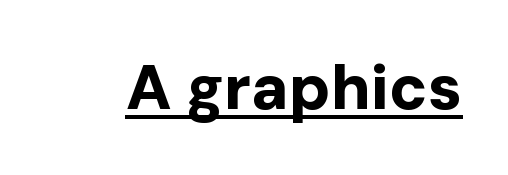
Check the space under the baseline: a stroke is drawn there. Its strokes are broad and dark, the hallmark of bold type. Characters remain perfectly vertical along every line. A typesetter would label this face a sans. You could call the tracking neutral — neither tight nor loose. Is this a fixed-width face? No — the glyphs have proportional, varying widths.
